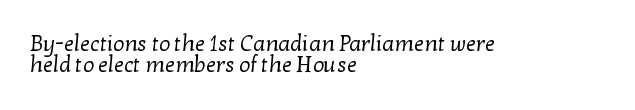
The image shows 22 px text type; set left-aligned, tight line spacing (0.96x), normal letter spacing, not underlined.
